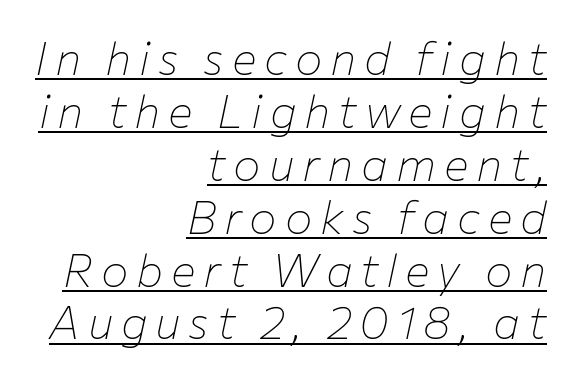
Q: Is the text bold? A: No.
Q: Is the text italic (slanted)? A: Yes, it leans right by about 12 degrees.
Q: Is the text underlined? A: Yes.
Q: How is the paragraph aligned? A: Right-aligned.
Q: Is the spacing between lines tight, normal or loose? A: Tight.
Q: Width (condensed, normal, or wide)? A: Normal.
Q: Stroke contrast? A: Low.
Q: x-height? A: Medium.
Q: Monospaced? A: No.
